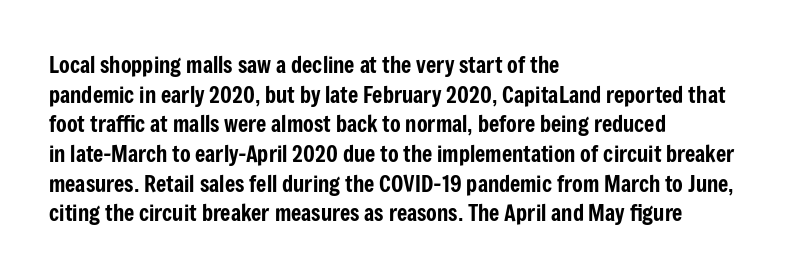
The passage shown stacks its lines at a standard gap. Look at the tracking — it's just the regular setting, nothing added. A typesetter would mark this as roman, not italic. Underlining? Definitely not there. One-word summary of the alignment: left.
